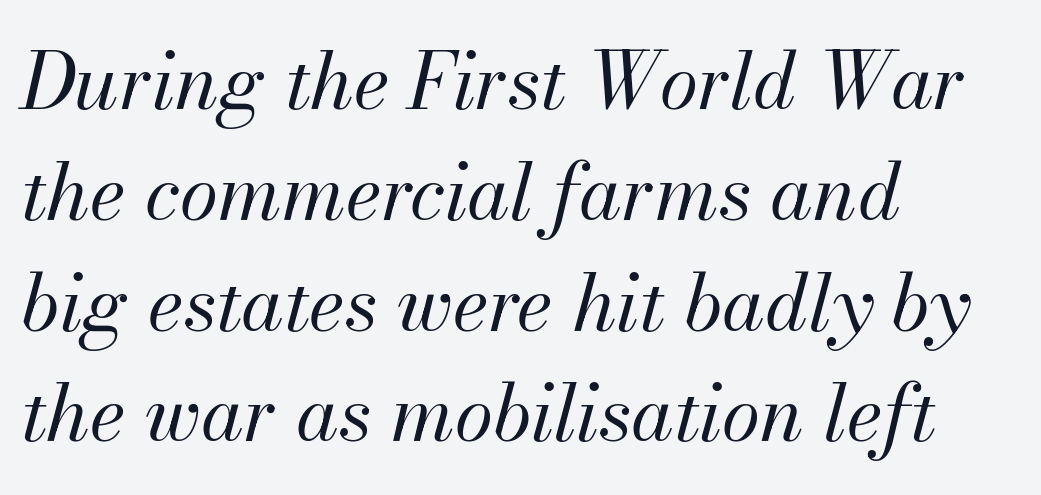
The leading is moderate, giving the passage an even texture. The lines in this sample share a left origin and differ only in where they stop. Observe the lean: these are italic letterforms. Anything drawn beneath the words? Only blank space.
